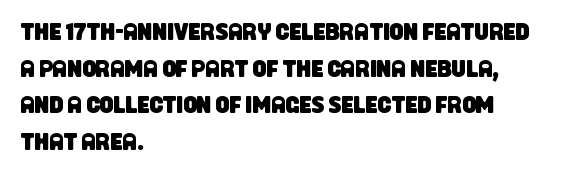
There is no visible air inserted between adjacent glyphs. The text block is weighted toward the left margin, trailing off unevenly rightward. Leading matches the norm, producing a regular column. Anything drawn beneath the words? Only blank space.
